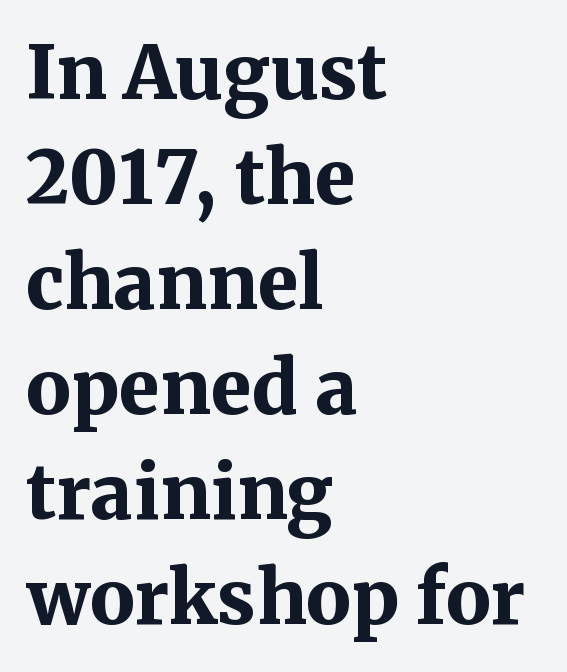
The image shows 74 px bold serif type, upright; set left-aligned, normal line spacing (1.42x), normal letter spacing, not underlined; medium stroke contrast and a medium x-height.
